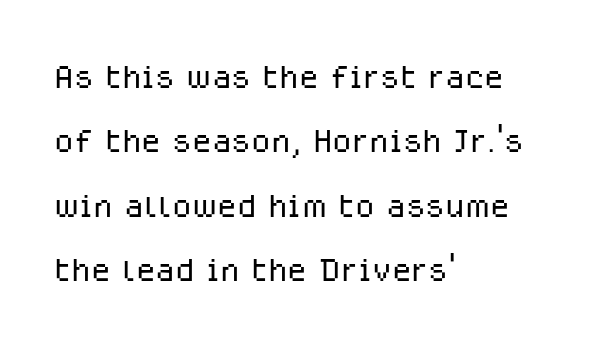
Q: Is the text bold? A: No.
Q: Is the text italic (slanted)? A: No, it is upright.
Q: Is the typeface a serif or a sans-serif typeface? A: Sans-serif.
Q: Is the text underlined? A: No.
Q: How is the paragraph aligned? A: Left-aligned.
Q: Is the spacing between letters normal or unusually wide? A: Normal.
Q: Is the spacing between lines tight, normal or loose? A: Normal.
Q: Width (condensed, normal, or wide)? A: Normal.
Q: Stroke contrast? A: Low.
Q: x-height? A: Medium.
Q: Monospaced? A: No.
